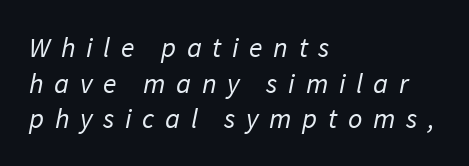
Q: Is the text bold? A: No.
Q: Is the typeface a serif or a sans-serif typeface? A: Sans-serif.
Q: Is the text underlined? A: No.
Q: How is the paragraph aligned? A: Left-aligned.
Q: Is the spacing between letters normal or unusually wide? A: Unusually wide.
Q: Is the spacing between lines tight, normal or loose? A: Normal.
Q: Width (condensed, normal, or wide)? A: Normal.
Q: Stroke contrast? A: Low.
Q: x-height? A: Medium.
Q: Monospaced? A: No.
